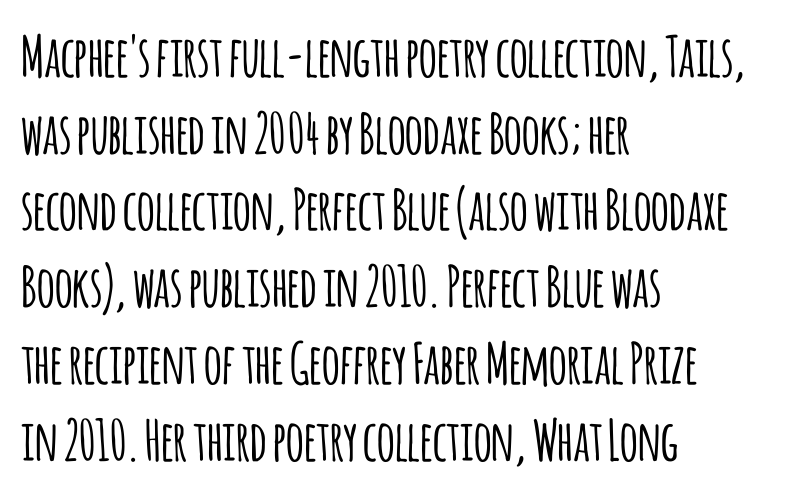
Q: Is the text italic (slanted)? A: No, it is upright.
Q: Is the typeface a serif or a sans-serif typeface? A: Sans-serif.
Q: Is the text underlined? A: No.
Q: How is the paragraph aligned? A: Left-aligned.
Q: Is the spacing between letters normal or unusually wide? A: Normal.
Q: Is the spacing between lines tight, normal or loose? A: Normal.
Q: Width (condensed, normal, or wide)? A: Condensed.
Q: Stroke contrast? A: Low.
Q: x-height? A: Large.
Q: Monospaced? A: No.
